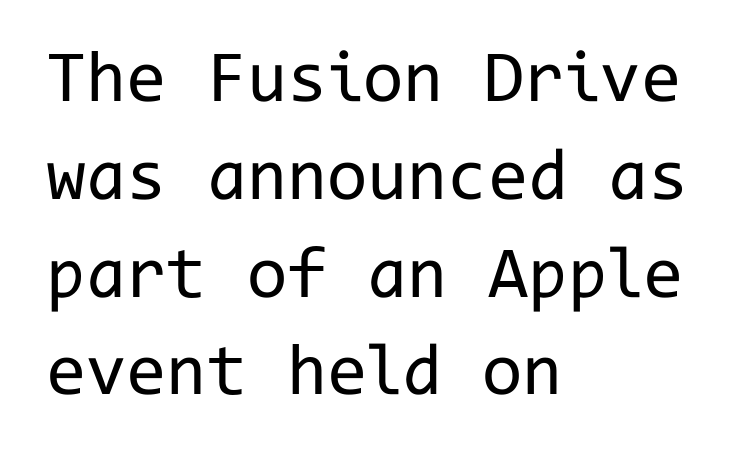
The image shows 73 px regular-weight sans-serif type, upright, monospaced; set left-aligned, normal line spacing (1.34x), normal letter spacing, not underlined; low stroke contrast and a medium x-height.
